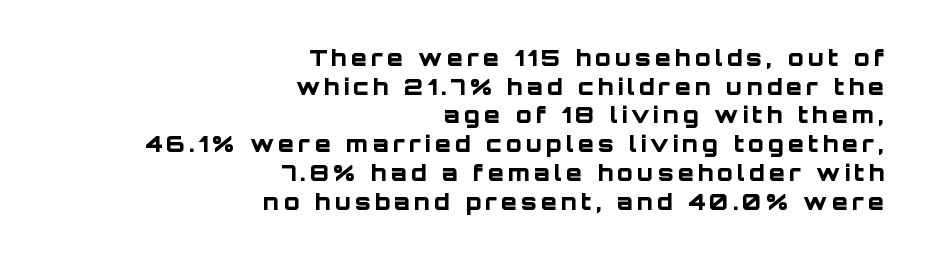
Glance below the letters and you will spot only blank space. The type sits square on the baseline with zero lean. The sample has been set heavy, in full bold. The paragraph has a hard right edge and a soft left edge. Regular leading.
